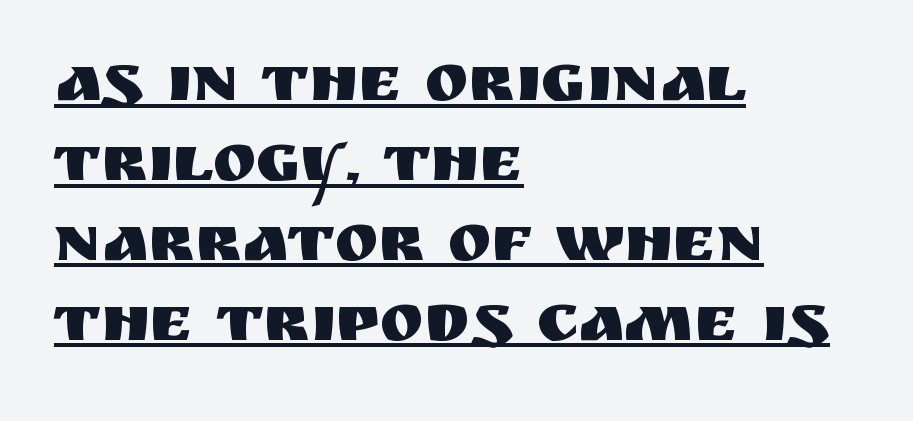
The image shows 66 px sans-serif type, upright; set left-aligned, line spacing 1.21x, normal letter spacing, underlined; medium stroke contrast and a large x-height.
